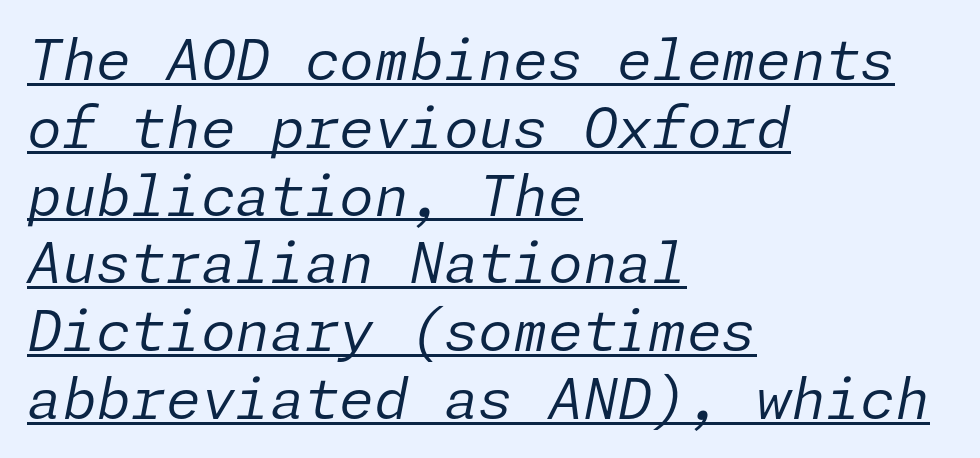
The image shows 56 px regular-weight type, italic (leaning right); set left-aligned, line spacing 1.21x, normal letter spacing, underlined; low stroke contrast and a medium x-height.
